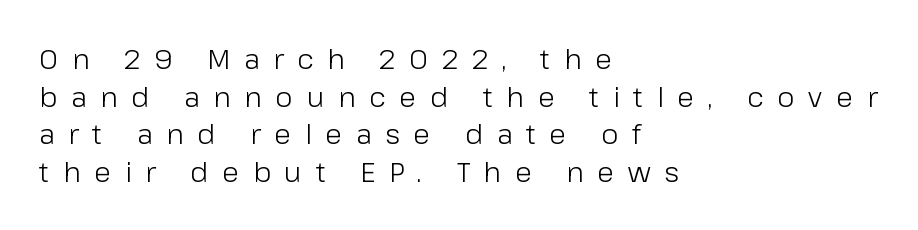
The image shows 28 px light sans-serif type, upright; set left-aligned, normal line spacing (1.34x), unusually wide letter spacing (+0.49 em), not underlined; low stroke contrast and a medium x-height.
